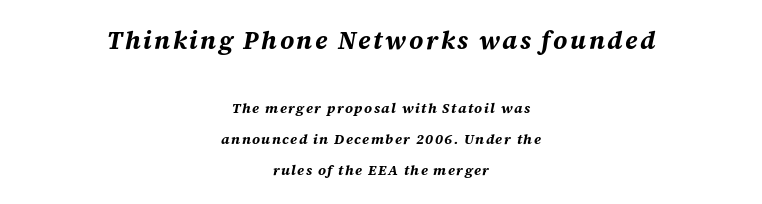
Q: Is the text bold? A: Yes.
Q: Is the text italic (slanted)? A: Yes, it leans right by about 12 degrees.
Q: Is the text underlined? A: No.
Q: How is the paragraph aligned? A: Centered.
Q: Is the spacing between lines tight, normal or loose? A: Loose.
Q: Which block of text is set in a larger size, the first (top) or the second (bottom)? A: The first (top) one.
